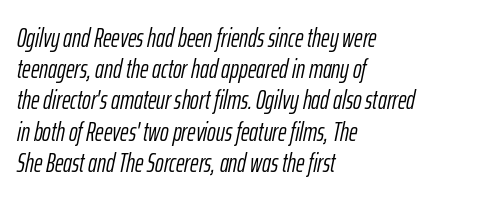
The string is rendered with underlining switched off. Weight: regular or lighter. Casual observation: everything's shoved over to the left. This sample uses plain, unmodified letter spacing.
